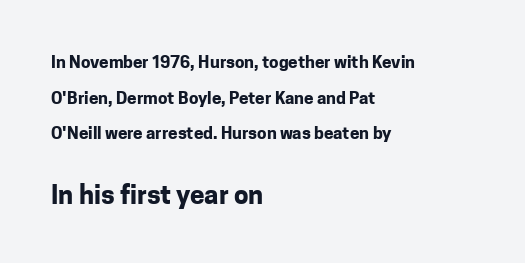
The typesetter chose a ragged-right arrangement here. It's the straight-up-and-down kind of type. You get the small type first, then a jump to larger type. Honestly, the rows look like they've been pulled way apart. Underline: absent.
